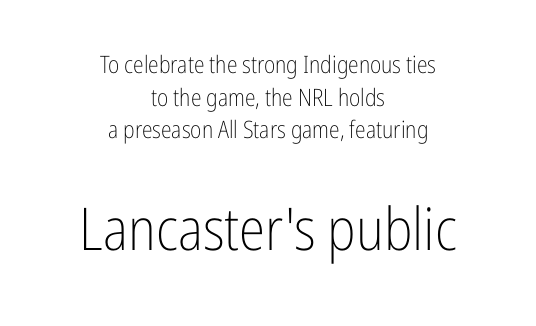
Baseline-to-baseline distance is the conventional proportion of letter height. Bigger letters appear in the bottom chunk; the top chunk is reduced. Weight: regular or lighter. This rendering uses center alignment, leaving both contours irregular but symmetric.
